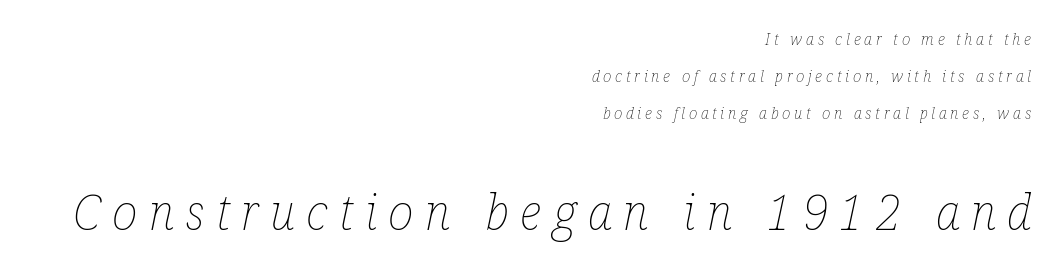
{"italic": "yes", "lean": "right", "slant_degrees": 12, "bold": "no", "weight": "thin", "width": "condensed", "stroke_contrast": "low", "x_height": "medium", "monospaced": "no", "underline": "no", "align": "right", "line_spacing": "loose", "line_spacing_ratio": 2.3, "letter_spacing": "wide", "letter_spacing_em": 0.23, "larger_block": "second", "size_ratio": 3.06, "glyph_px": 49}
